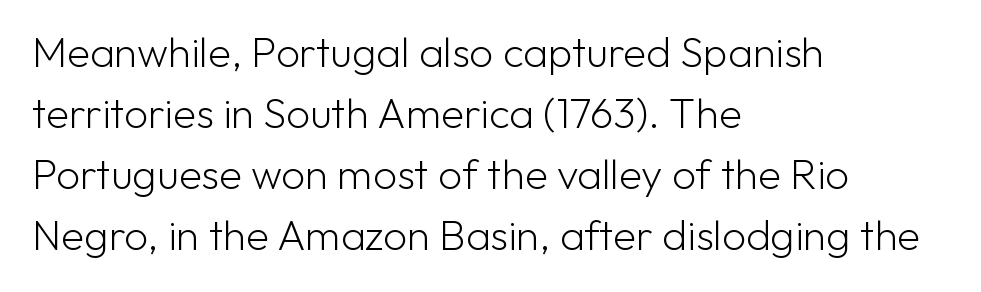
Q: Is the text bold? A: No.
Q: Is the text italic (slanted)? A: No, it is upright.
Q: Is the typeface a serif or a sans-serif typeface? A: Sans-serif.
Q: Is the text underlined? A: No.
Q: How is the paragraph aligned? A: Left-aligned.
Q: Is the spacing between letters normal or unusually wide? A: Normal.
Q: Is the spacing between lines tight, normal or loose? A: Normal.
Q: Width (condensed, normal, or wide)? A: Normal.
Q: Stroke contrast? A: Low.
Q: x-height? A: Medium.
Q: Monospaced? A: No.
